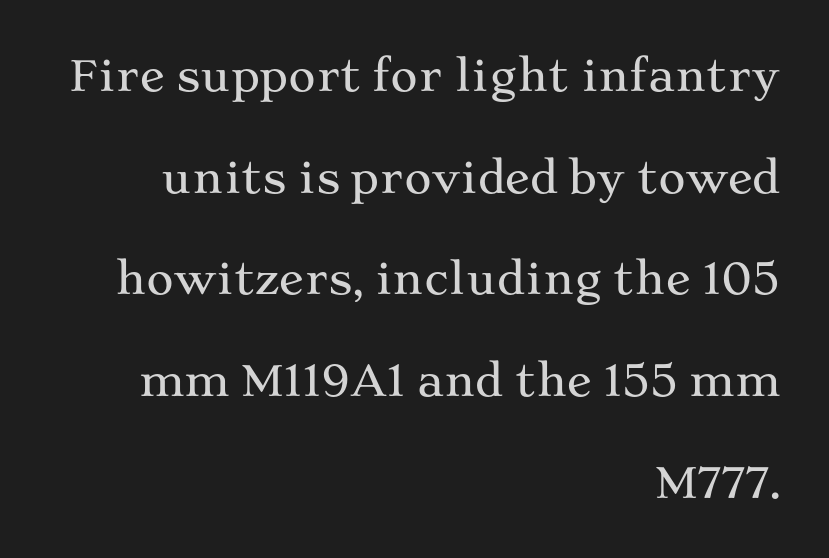
What stands out about the letter spacing? Nothing — it is the standard amount. Character widths vary here, with narrow letters taking less room than wide ones. A great deal of white space separates one row of letters from the next. The specimen reads as upright at a glance. Plain, unruled lines of type.
